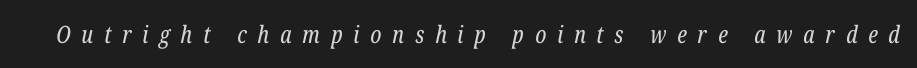
Q: Is the text bold? A: No.
Q: Is the text italic (slanted)? A: Yes, it leans right by about 12 degrees.
Q: Is the text underlined? A: No.
Q: Is the spacing between letters normal or unusually wide? A: Unusually wide.
